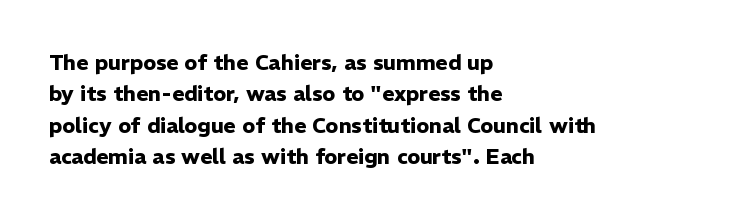
The passage shown is emphatically bold. The specimen reads as upright at a glance. Alignment: flush left. What stands out about the letter spacing? Nothing — it is the standard amount. The block of text has a typical density, with ordinary space between rows. The words here are not underlined.
